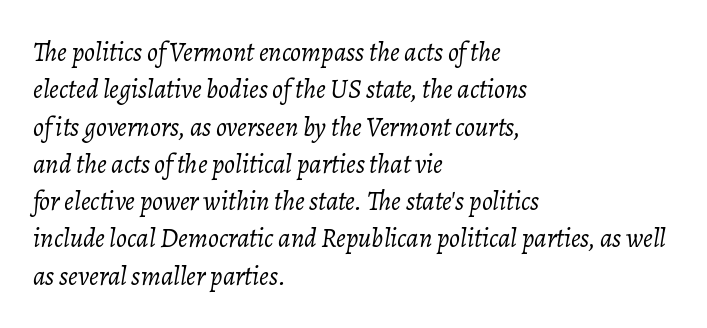
The image shows 27 px text type, italic (leaning right); set left-aligned, normal line spacing (1.38x), normal letter spacing, not underlined.
